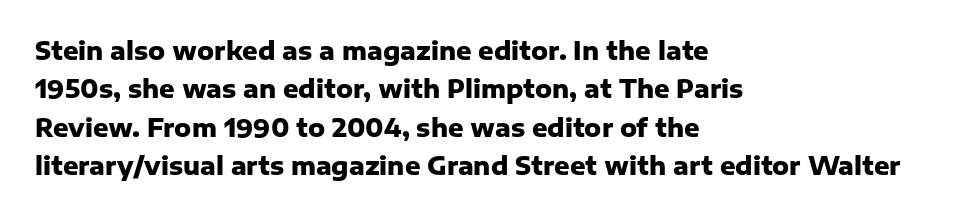
Check the space under the baseline: it is left empty. A classic flush-left, rag-right setting is used for this passage. These lines sit exactly where default settings would place them. Students, note that the glyphs here touch the page at normal intervals. The type sits square on the baseline with zero lean.
